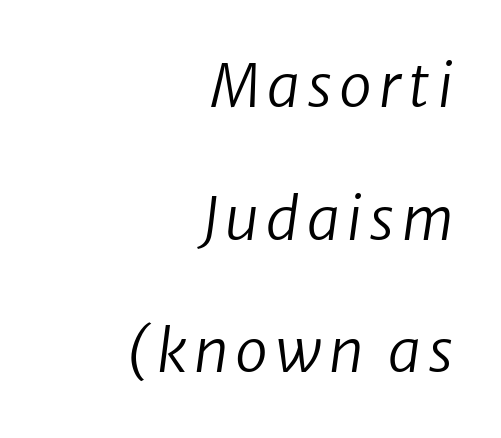
{"serif": "no", "bold": "no", "weight": "regular", "width": "normal", "stroke_contrast": "low", "x_height": "medium", "monospaced": "no", "underline": "no", "align": "right", "line_spacing": "loose", "line_spacing_ratio": 2.25, "glyph_px": 59}
